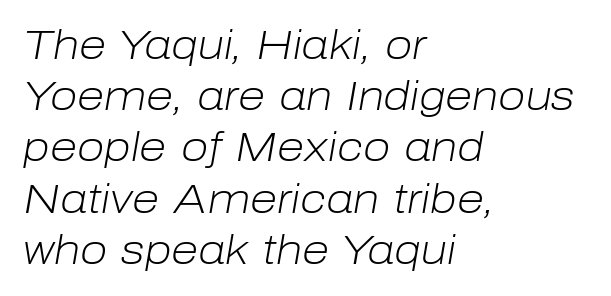
Q: Is the text bold? A: No.
Q: Is the text italic (slanted)? A: Yes, it leans right by about 10 degrees.
Q: Is the text underlined? A: No.
Q: How is the paragraph aligned? A: Left-aligned.
Q: Is the spacing between letters normal or unusually wide? A: Normal.
Q: Is the spacing between lines tight, normal or loose? A: Normal.
Q: Width (condensed, normal, or wide)? A: Normal.
Q: Stroke contrast? A: Low.
Q: x-height? A: Medium.
Q: Monospaced? A: No.
